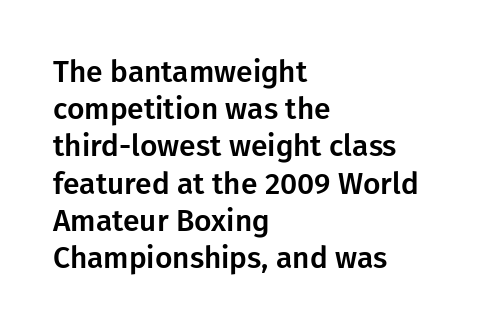
{"serif": "no", "italic": "no", "width": "normal", "stroke_contrast": "low", "x_height": "medium", "monospaced": "no", "underline": "no", "align": "left", "line_spacing_ratio": 1.24, "letter_spacing": "normal", "letter_spacing_em": 0.0, "glyph_px": 30}
